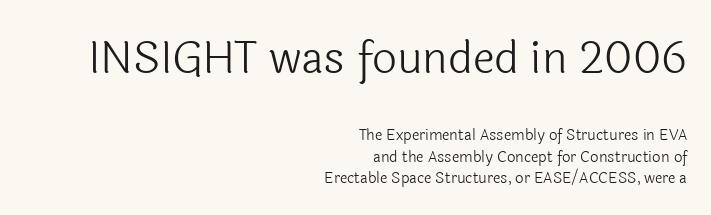
Q: Is the text bold? A: No.
Q: Is the text italic (slanted)? A: No, it is upright.
Q: Is the typeface a serif or a sans-serif typeface? A: Sans-serif.
Q: Is the text underlined? A: No.
Q: How is the paragraph aligned? A: Right-aligned.
Q: Is the spacing between letters normal or unusually wide? A: Normal.
Q: Is the spacing between lines tight, normal or loose? A: Normal.
Q: Which block of text is set in a larger size, the first (top) or the second (bottom)? A: The first (top) one.
Q: Width (condensed, normal, or wide)? A: Normal.
Q: x-height? A: Medium.
Q: Monospaced? A: No.
